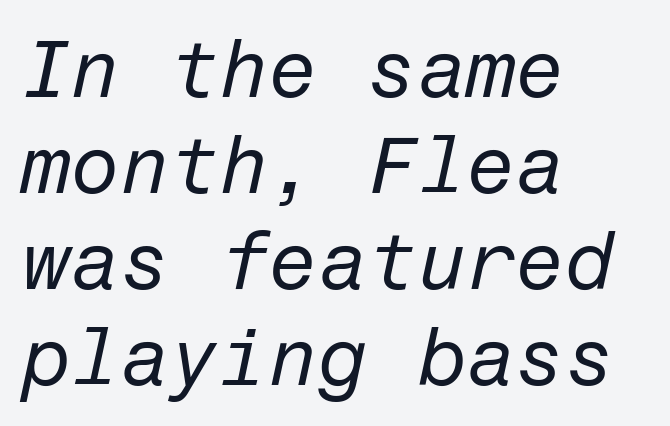
The baseline area is clear. The lines are quadded left. Observe the lean: these are italic letterforms. The face looks like a standard text weight, possibly lighter.
